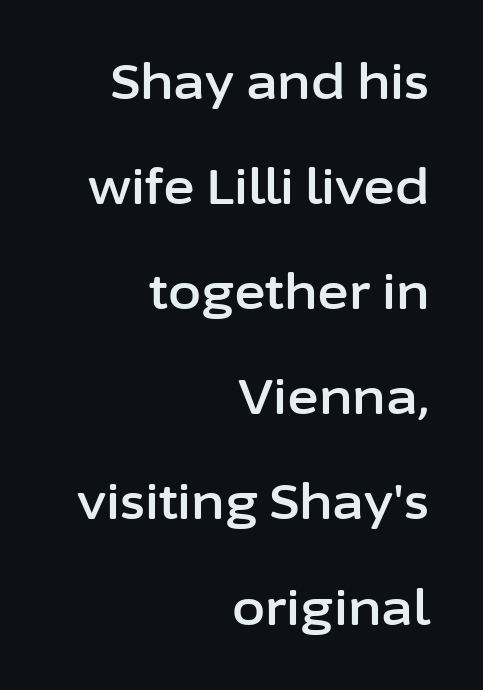
{"serif": "no", "italic": "no", "width": "normal", "stroke_contrast": "low", "x_height": "medium", "monospaced": "no", "underline": "no", "align": "right", "line_spacing": "loose", "line_spacing_ratio": 2.19, "letter_spacing": "normal", "letter_spacing_em": 0.0, "glyph_px": 48}
